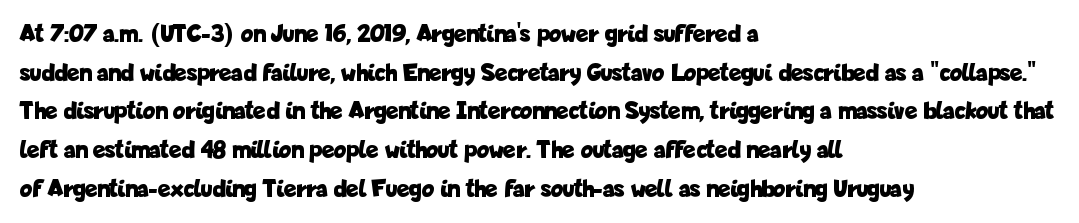
Leading: standard. Glyph-to-glyph distance matches everyday printed text. The face used here has the dense, thick strokes of a bold. These lines stack with their left ends in a neat column.
